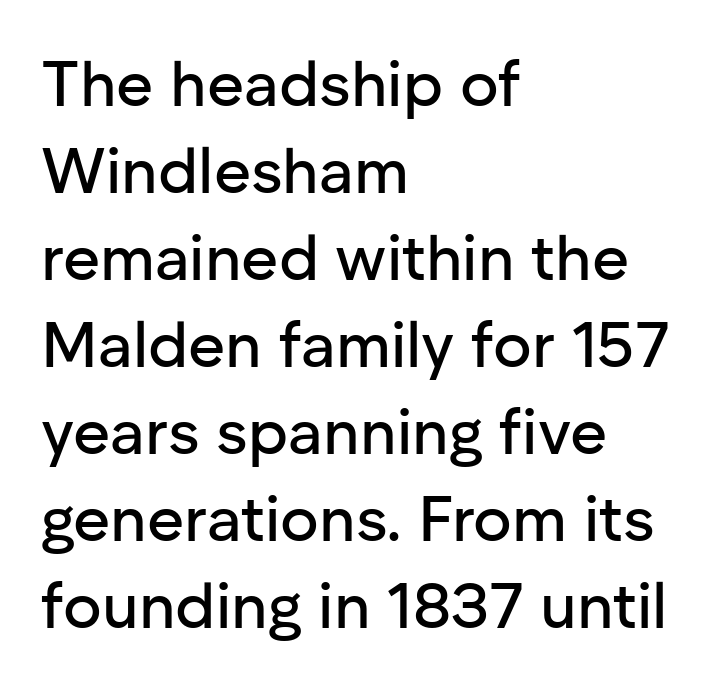
Q: Is the text italic (slanted)? A: No, it is upright.
Q: Is the typeface a serif or a sans-serif typeface? A: Sans-serif.
Q: Is the text underlined? A: No.
Q: How is the paragraph aligned? A: Left-aligned.
Q: Is the spacing between letters normal or unusually wide? A: Normal.
Q: Is the spacing between lines tight, normal or loose? A: Normal.
Q: Width (condensed, normal, or wide)? A: Normal.
Q: Stroke contrast? A: Low.
Q: x-height? A: Medium.
Q: Monospaced? A: No.
